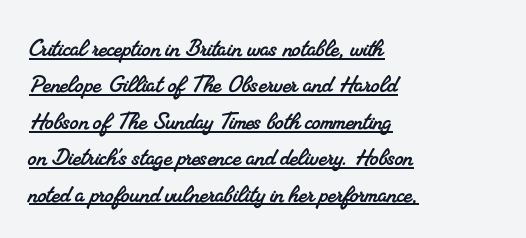
The image shows 28 px serif type; set left-aligned, normal line spacing (1.3x), normal letter spacing, underlined; medium stroke contrast and a small x-height.
